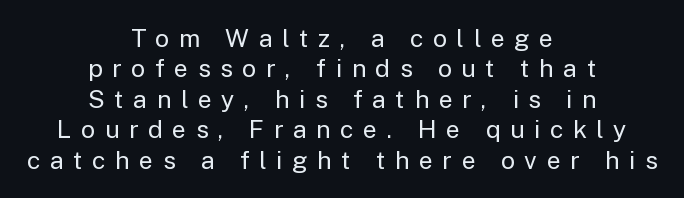
Is there any slant? The stems are plumb. No chunkiness to these letters — they're not bold. If you folded the block vertically in half, each line would mirror itself in length. Rule under the text: the space is simply empty. Characters follow at a spacing far wider than the type designer built in.
